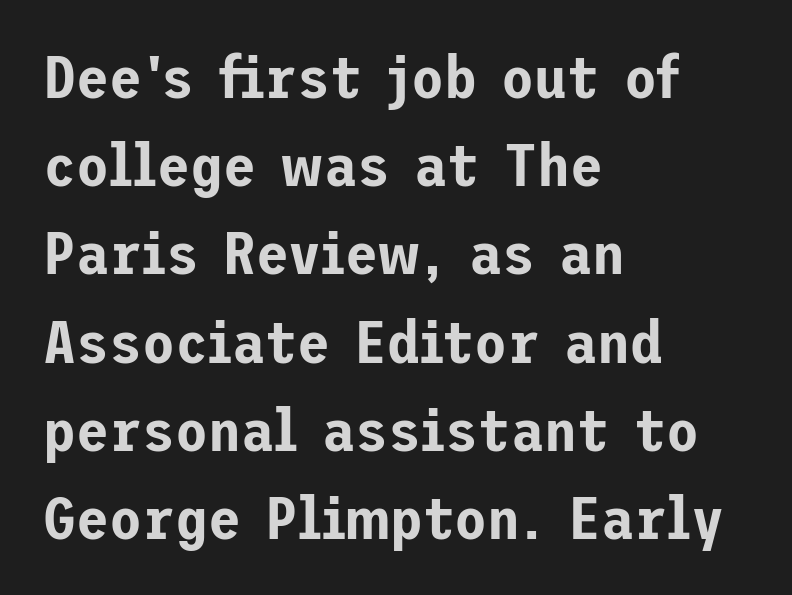
Q: Is the text italic (slanted)? A: No, it is upright.
Q: Is the typeface a serif or a sans-serif typeface? A: Sans-serif.
Q: Is the text underlined? A: No.
Q: How is the paragraph aligned? A: Left-aligned.
Q: Is the spacing between letters normal or unusually wide? A: Normal.
Q: Is the spacing between lines tight, normal or loose? A: Normal.
Q: Width (condensed, normal, or wide)? A: Normal.
Q: Stroke contrast? A: Low.
Q: x-height? A: Medium.
